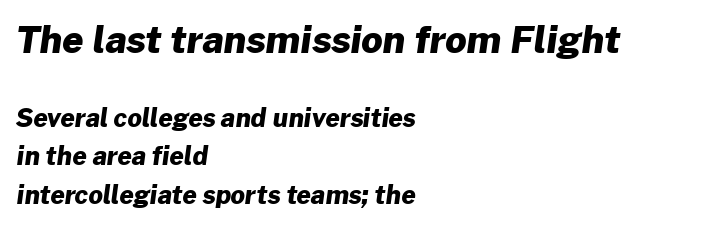
{"serif": "no", "bold": "yes", "weight": "heavy", "width": "normal", "stroke_contrast": "low", "x_height": "medium", "monospaced": "no", "underline": "no", "align": "left", "line_spacing": "normal", "line_spacing_ratio": 1.53, "letter_spacing": "normal", "letter_spacing_em": 0.0, "larger_block": "first", "size_ratio": 1.48, "glyph_px": 37}
